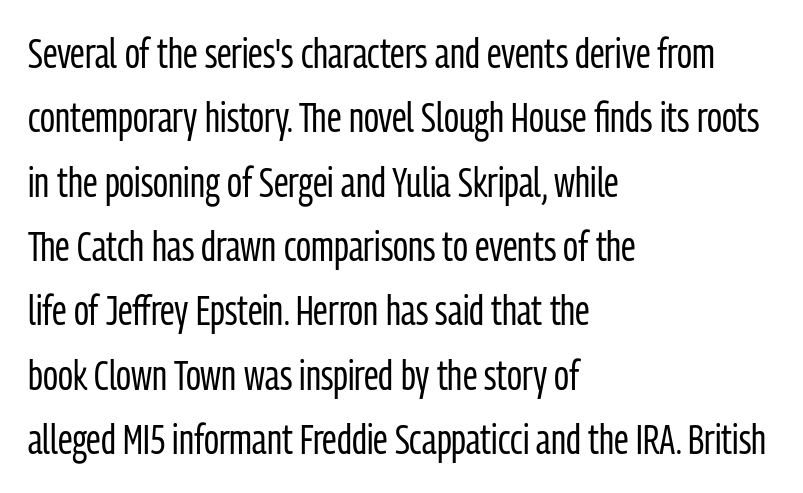
{"serif": "no", "italic": "no", "bold": "no", "weight": "regular", "width": "condensed", "stroke_contrast": "low", "x_height": "medium", "monospaced": "no", "underline": "no", "align": "left", "line_spacing": "normal", "line_spacing_ratio": 1.57, "letter_spacing": "normal", "letter_spacing_em": 0.0, "glyph_px": 41}
